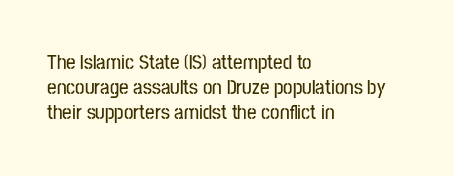
The image shows 21 px text type, upright; set left-aligned, line spacing 1.18x, normal letter spacing, not underlined.
